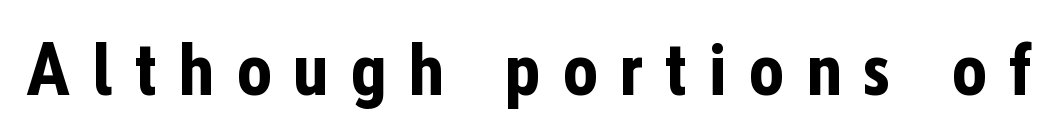
The image shows 74 px bold, condensed sans-serif type, upright; set unusually wide letter spacing (+0.29 em), not underlined; low stroke contrast and a medium x-height.
